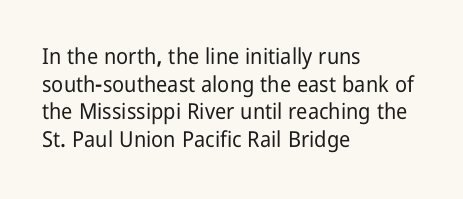
Regarding leading, the lines here are spaced in the standard way. The space beneath each line is pristine and unruled. Tracking value appears to be zero — textbook default spacing. The setting favours the left margin, as ordinary paragraphs usually do.
